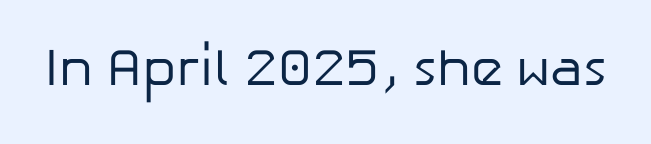
The image shows 52 px regular-weight sans-serif type, upright; set normal letter spacing, not underlined; low stroke contrast and a medium x-height.
